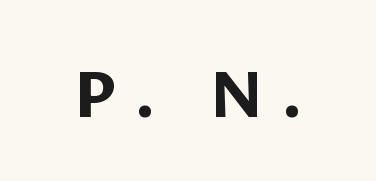
Q: Is the text bold? A: Yes.
Q: Is the typeface a serif or a sans-serif typeface? A: Sans-serif.
Q: Is the text underlined? A: No.
Q: Is the spacing between letters normal or unusually wide? A: Unusually wide.
Q: Width (condensed, normal, or wide)? A: Normal.
Q: Stroke contrast? A: Low.
Q: x-height? A: Medium.
Q: Monospaced? A: No.
